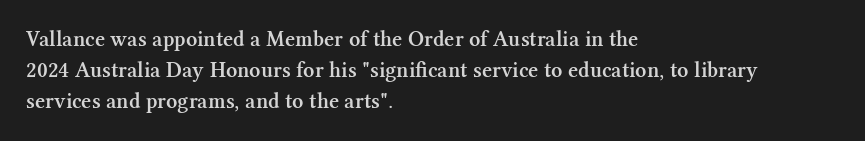
The image shows 22 px text type, upright; set left-aligned, normal line spacing (1.42x), normal letter spacing, not underlined.
